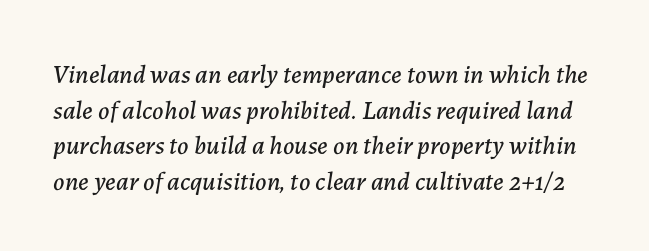
Q: Is the text italic (slanted)? A: Yes, it leans right by about 7 degrees.
Q: Is the text underlined? A: No.
Q: Is the spacing between letters normal or unusually wide? A: Normal.
Q: Is the spacing between lines tight, normal or loose? A: Normal.
